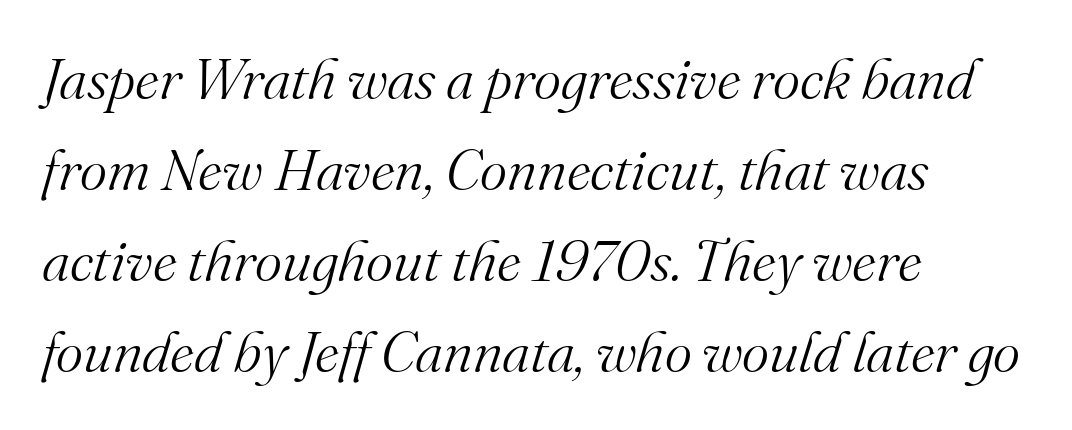
The image shows 58 px light serif type, italic (leaning right); set left-aligned, normal line spacing (1.57x), normal letter spacing, not underlined; medium stroke contrast and a small x-height.
